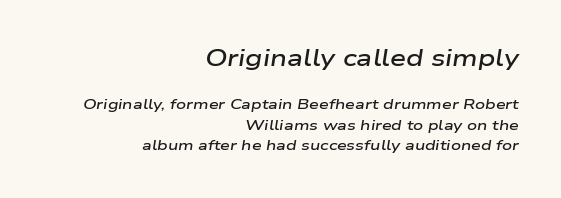
{"italic": "yes", "lean": "right", "slant_degrees": 9, "bold": "semi", "underline": "no", "align": "right", "line_spacing": "normal", "line_spacing_ratio": 1.47, "letter_spacing": "normal", "letter_spacing_em": 0.0, "larger_block": "first", "size_ratio": 1.64, "glyph_px": 23}
